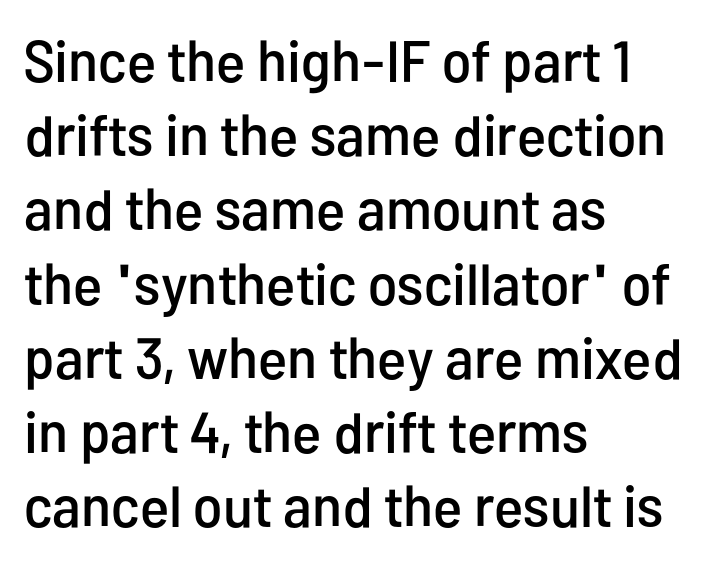
Q: Is the text italic (slanted)? A: No, it is upright.
Q: Is the typeface a serif or a sans-serif typeface? A: Sans-serif.
Q: Is the text underlined? A: No.
Q: How is the paragraph aligned? A: Left-aligned.
Q: Is the spacing between letters normal or unusually wide? A: Normal.
Q: Is the spacing between lines tight, normal or loose? A: Normal.
Q: Width (condensed, normal, or wide)? A: Condensed.
Q: Stroke contrast? A: Low.
Q: x-height? A: Medium.
Q: Monospaced? A: No.
